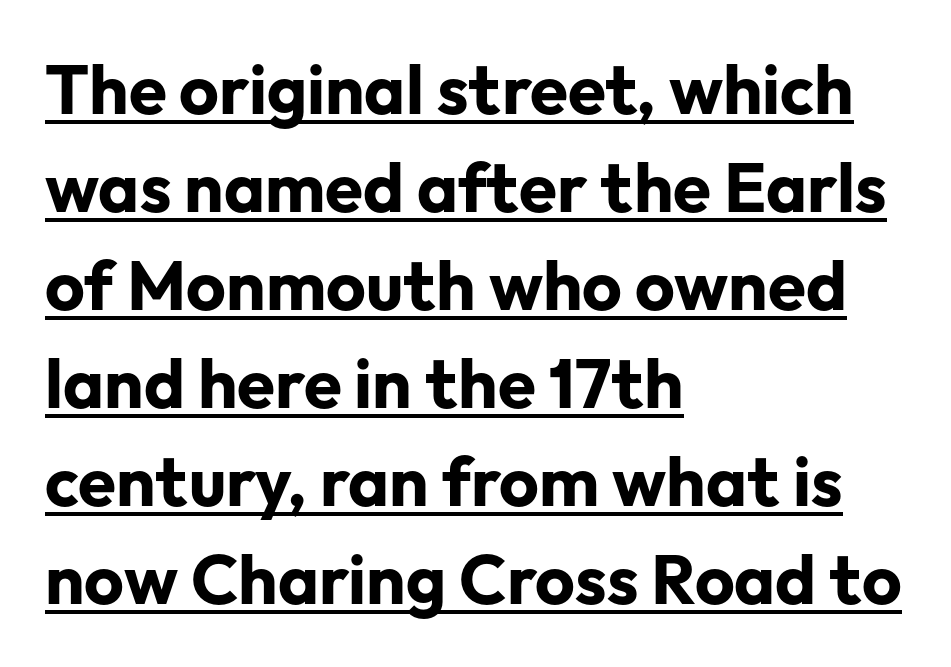
{"serif": "no", "italic": "no", "bold": "yes", "weight": "bold", "width": "normal", "stroke_contrast": "low", "x_height": "medium", "monospaced": "no", "underline": "yes", "align": "left", "line_spacing": "normal", "line_spacing_ratio": 1.42, "letter_spacing": "normal", "letter_spacing_em": 0.0, "glyph_px": 69}
